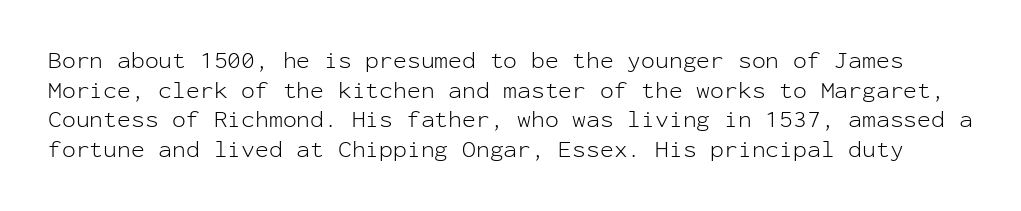
The image shows 23 px text type, upright; set normal line spacing (1.29x), normal letter spacing, not underlined.
